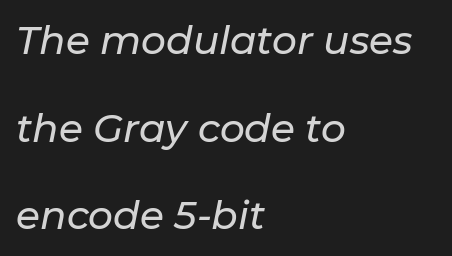
The image shows 39 px text type, italic (leaning right); set left-aligned, loose line spacing (2.25x), normal letter spacing, not underlined; low stroke contrast and a medium x-height.
